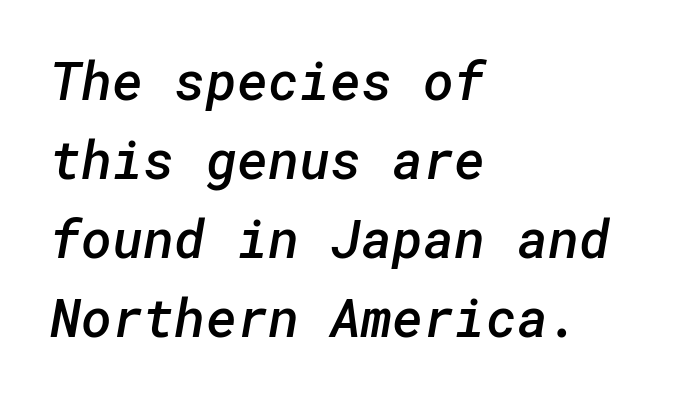
The compositor pushed each line to the left boundary. Clear beneath every line of the passage. In terms of letterform style, serifs are entirely absent. What weight is shown? A semibold, between regular and bold. Words appear dense and cohesive because spacing is normal. Regular leading.
